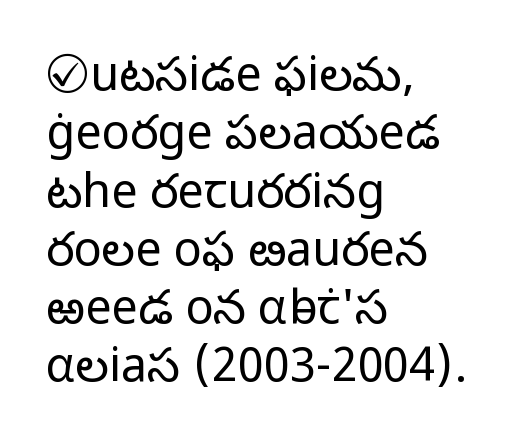
Q: Is the text bold? A: No.
Q: Is the text italic (slanted)? A: No, it is upright.
Q: Is the typeface a serif or a sans-serif typeface? A: Sans-serif.
Q: Is the text underlined? A: No.
Q: How is the paragraph aligned? A: Left-aligned.
Q: Is the spacing between letters normal or unusually wide? A: Normal.
Q: Width (condensed, normal, or wide)? A: Normal.
Q: Stroke contrast? A: Low.
Q: x-height? A: Medium.
Q: Monospaced? A: No.
